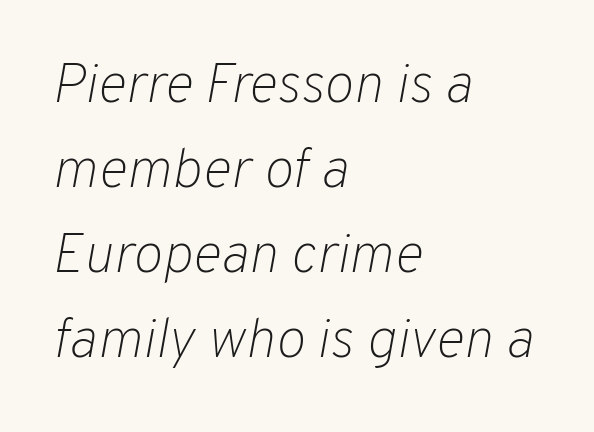
Tall strokes in this sample are angled rather than plumb. Nobody touched the tracking dial on this one. Notice how descenders clear the ascenders below comfortably — that's standard leading. The ragged edge is on the right, which tells us the setting is flush left. Underlining? Definitely not there. Spacing verdict: proportional, widths tailored to each character.
